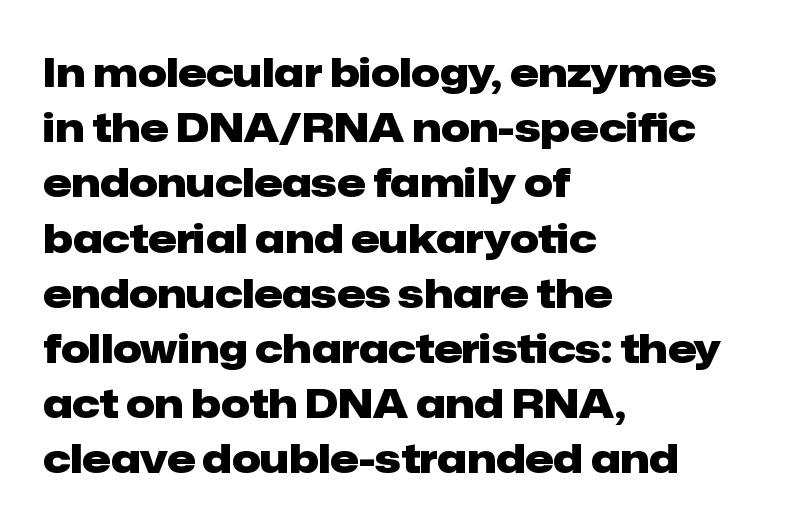
The image shows 40 px heavy sans-serif type, upright; set left-aligned, normal line spacing (1.38x), normal letter spacing, not underlined; low stroke contrast and a medium x-height.
